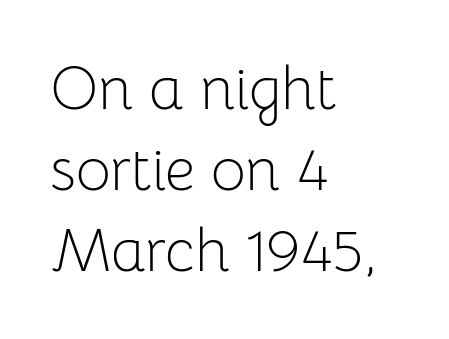
Heft: none added — not bold. The rendering shows plain stroke endings on the letterforms — a sans-serif design. Glyph-to-glyph distance matches everyday printed text. Here the designer chose a conventional face with non-uniform glyph widths. Typeset ragged right — the left edge is the straight one. This rendering features lettering with no underline.
